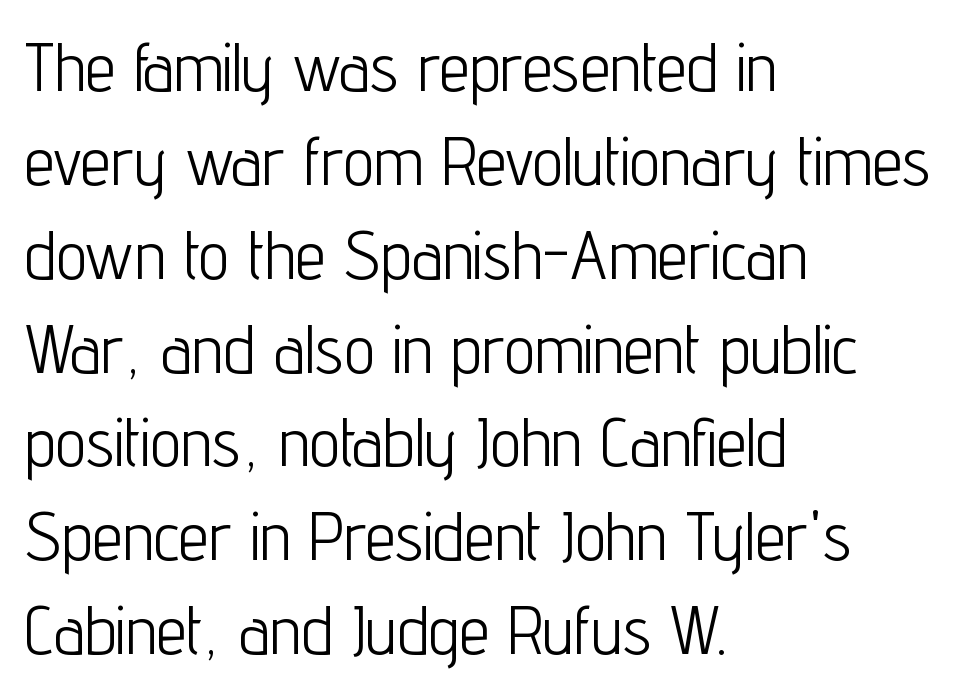
The image shows 68 px light, condensed sans-serif type, upright; set left-aligned, normal line spacing (1.38x), normal letter spacing, not underlined; low stroke contrast and a medium x-height.
